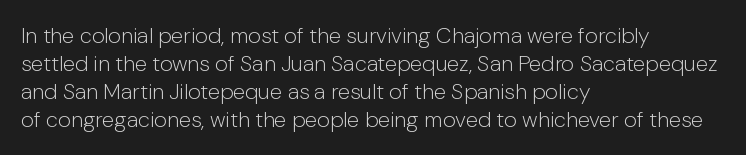
No extra ink here — the face is not bold. Students, observe: this is what conventionally led text looks like. Visually the block forms a straight wall on the left and a jagged coastline on the right. Clear beneath every line of the passage.
